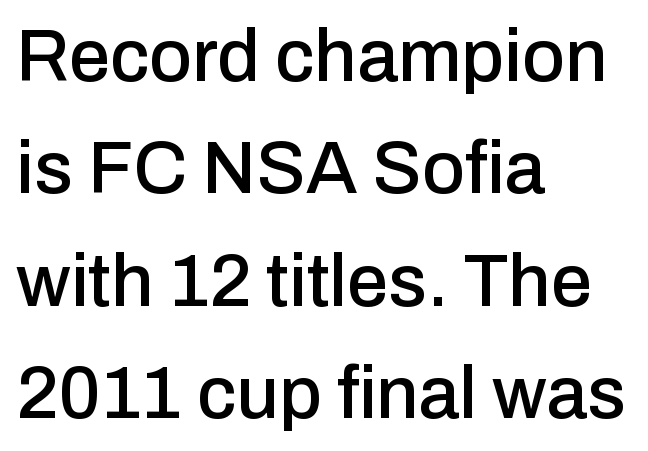
{"serif": "no", "italic": "no", "width": "normal", "stroke_contrast": "low", "x_height": "medium", "monospaced": "no", "underline": "no", "align": "left", "line_spacing": "normal", "line_spacing_ratio": 1.52, "letter_spacing": "normal", "letter_spacing_em": 0.0, "glyph_px": 74}
